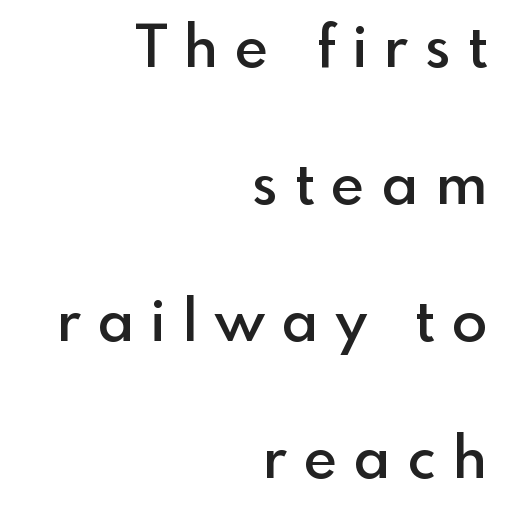
Q: Is the text bold? A: Semi-bold.
Q: Is the text italic (slanted)? A: No, it is upright.
Q: Is the typeface a serif or a sans-serif typeface? A: Sans-serif.
Q: Is the text underlined? A: No.
Q: How is the paragraph aligned? A: Right-aligned.
Q: Is the spacing between letters normal or unusually wide? A: Unusually wide.
Q: Is the spacing between lines tight, normal or loose? A: Loose.
Q: Width (condensed, normal, or wide)? A: Normal.
Q: x-height? A: Small.
Q: Monospaced? A: No.
